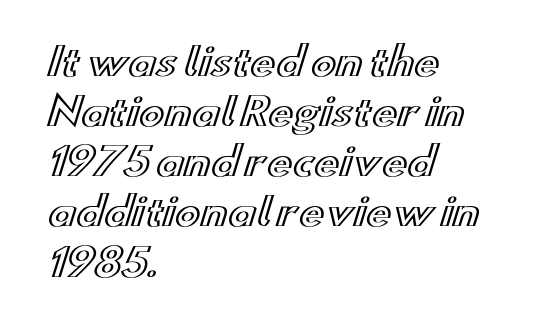
{"width": "wide", "x_height": "small", "monospaced": "no", "underline": "no", "align": "left", "line_spacing": "normal", "line_spacing_ratio": 1.32, "letter_spacing": "normal", "letter_spacing_em": 0.0, "glyph_px": 38}
